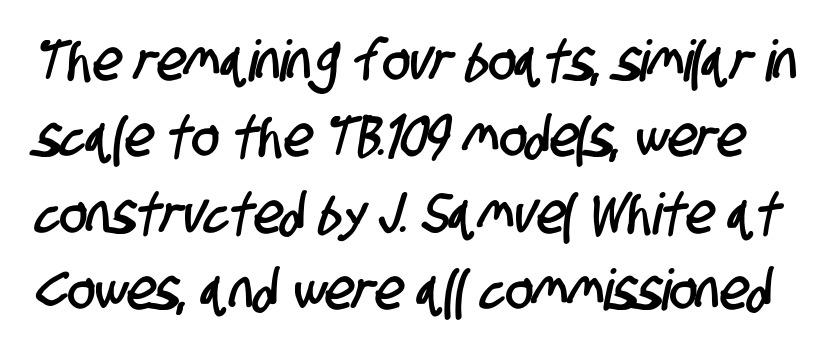
{"serif": "no", "width": "condensed", "stroke_contrast": "low", "x_height": "large", "monospaced": "no", "underline": "no", "line_spacing": "normal", "line_spacing_ratio": 1.34, "letter_spacing": "normal", "letter_spacing_em": 0.0, "glyph_px": 57}
